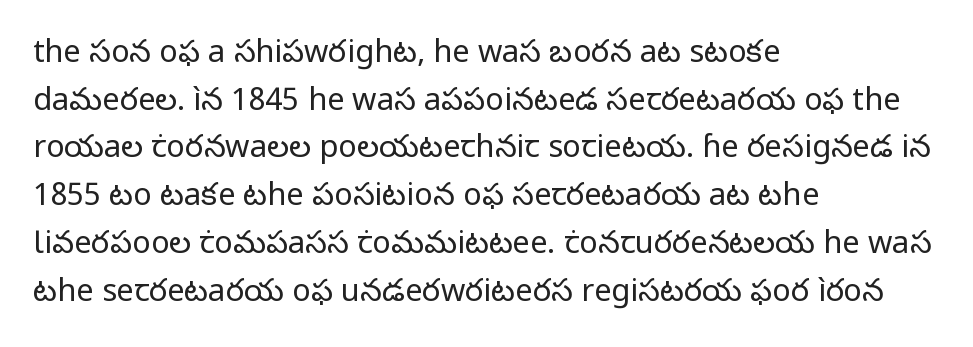
{"serif": "no", "italic": "no", "bold": "no", "weight": "regular", "width": "normal", "stroke_contrast": "low", "x_height": "medium", "monospaced": "no", "underline": "no", "align": "left", "line_spacing": "normal", "line_spacing_ratio": 1.54, "letter_spacing": "normal", "letter_spacing_em": 0.0, "glyph_px": 31}
